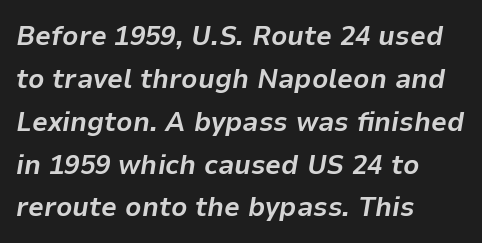
Q: Is the text bold? A: Yes.
Q: Is the text italic (slanted)? A: Yes, it leans right by about 9 degrees.
Q: Is the text underlined? A: No.
Q: How is the paragraph aligned? A: Left-aligned.
Q: Is the spacing between letters normal or unusually wide? A: Normal.
Q: Is the spacing between lines tight, normal or loose? A: Normal.
Q: Width (condensed, normal, or wide)? A: Normal.
Q: Stroke contrast? A: Low.
Q: x-height? A: Medium.
Q: Monospaced? A: No.
